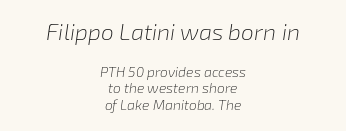
Q: Is the text bold? A: No.
Q: Is the text italic (slanted)? A: Yes, it leans right by about 8 degrees.
Q: Is the text underlined? A: No.
Q: How is the paragraph aligned? A: Centered.
Q: Is the spacing between letters normal or unusually wide? A: Normal.
Q: Which block of text is set in a larger size, the first (top) or the second (bottom)? A: The first (top) one.
